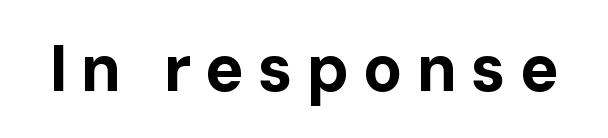
Q: Is the text bold? A: Yes.
Q: Is the text italic (slanted)? A: No, it is upright.
Q: Is the typeface a serif or a sans-serif typeface? A: Sans-serif.
Q: Is the text underlined? A: No.
Q: Is the spacing between letters normal or unusually wide? A: Unusually wide.
Q: Width (condensed, normal, or wide)? A: Normal.
Q: Stroke contrast? A: Low.
Q: x-height? A: Medium.
Q: Monospaced? A: No.
